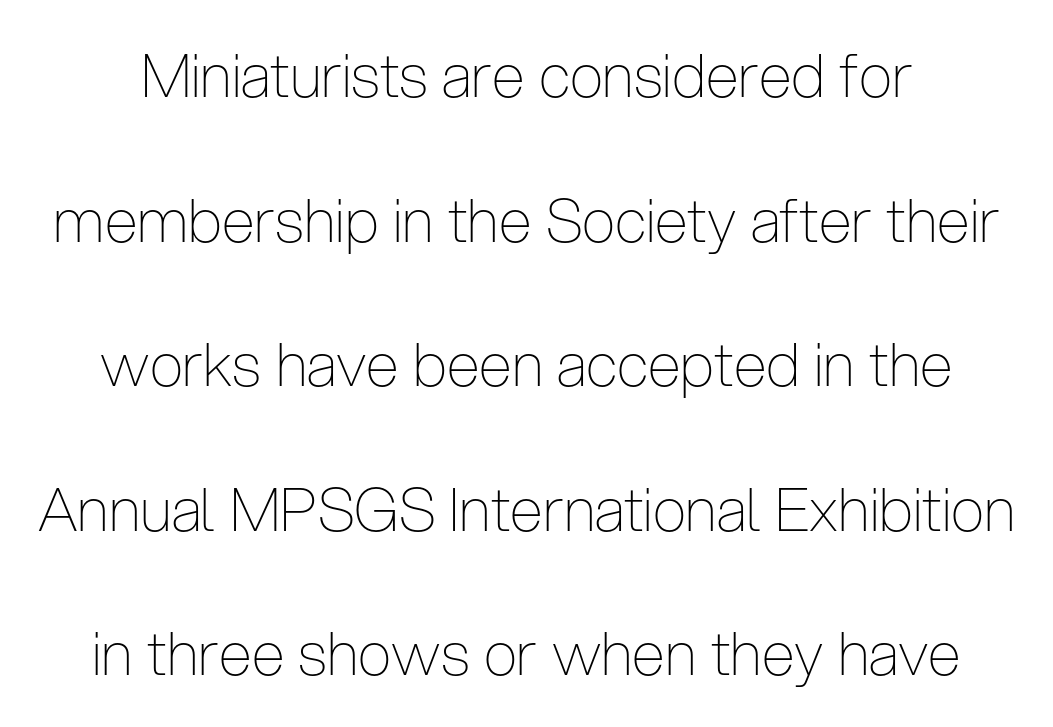
Q: Is the text bold? A: No.
Q: Is the text italic (slanted)? A: No, it is upright.
Q: Is the typeface a serif or a sans-serif typeface? A: Sans-serif.
Q: Is the text underlined? A: No.
Q: Is the spacing between letters normal or unusually wide? A: Normal.
Q: Is the spacing between lines tight, normal or loose? A: Loose.
Q: Width (condensed, normal, or wide)? A: Condensed.
Q: Stroke contrast? A: Low.
Q: x-height? A: Medium.
Q: Monospaced? A: No.
